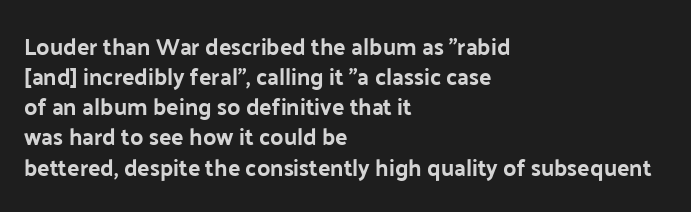
{"italic": "no", "underline": "no", "align": "left", "line_spacing": "normal", "line_spacing_ratio": 1.31, "letter_spacing": "normal", "letter_spacing_em": 0.0, "glyph_px": 23}
